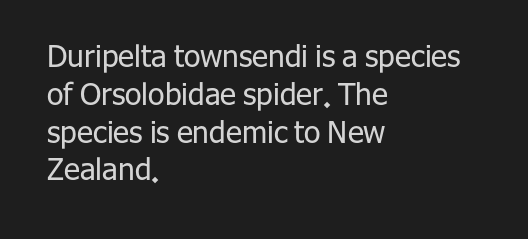
The image shows 30 px regular-weight sans-serif type, upright; set left-aligned, normal line spacing (1.26x), normal letter spacing, not underlined; low stroke contrast and a medium x-height.
